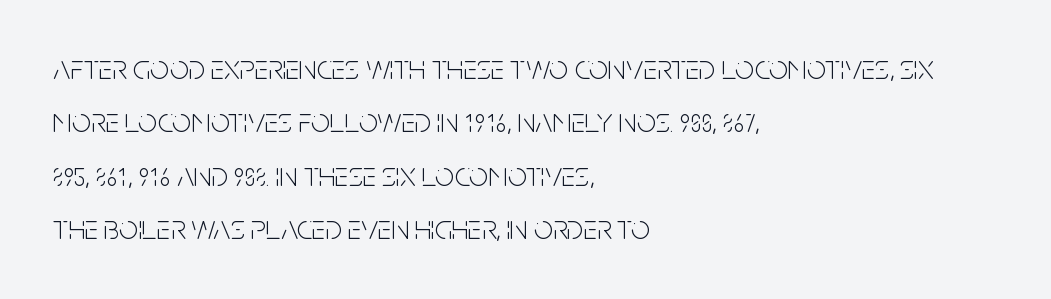
{"serif": "no", "italic": "no", "bold": "no", "weight": "light", "width": "condensed", "stroke_contrast": "low", "x_height": "large", "monospaced": "no", "underline": "no", "align": "left", "line_spacing": "normal", "line_spacing_ratio": 1.57, "letter_spacing": "normal", "letter_spacing_em": 0.0, "glyph_px": 34}
